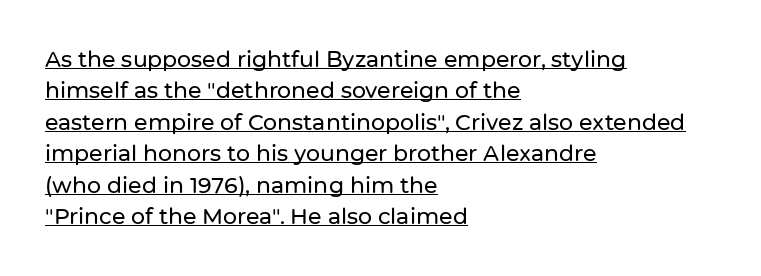
The image shows 22 px text type, upright; set left-aligned, normal line spacing (1.43x), normal letter spacing, underlined.
